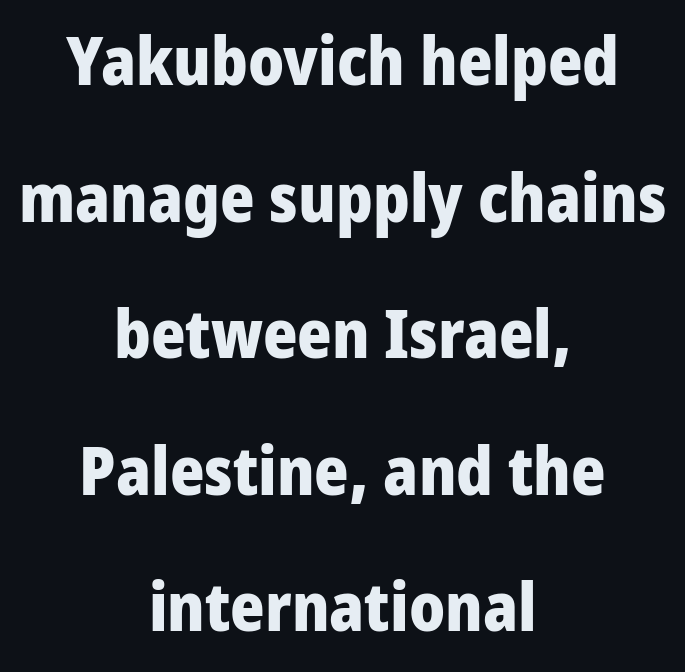
Check under the words: just untouched page. This is sans-serif lettering, the kind often seen on screens and signage. Short note: letters normally spaced. Caption: multi-line text, centered on the measure. Each letter keeps its own natural width here, so spacing adapts to shape.
